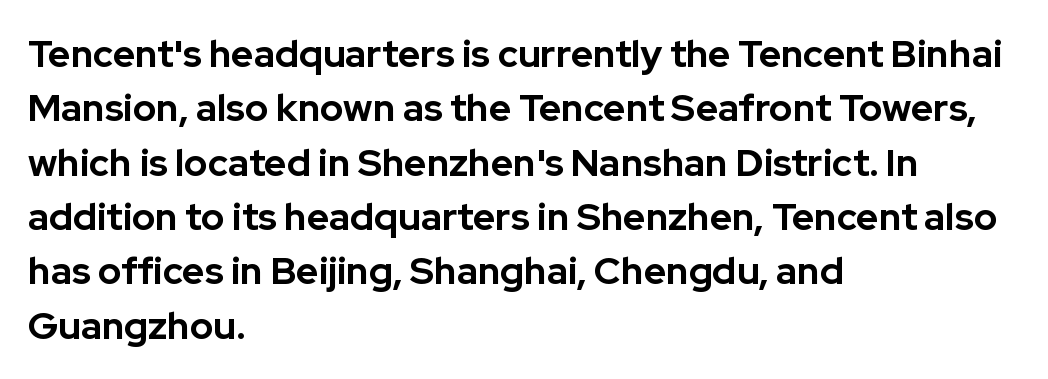
The image shows 38 px bold sans-serif type, upright; set left-aligned, normal line spacing (1.43x), normal letter spacing, not underlined; low stroke contrast and a medium x-height.
